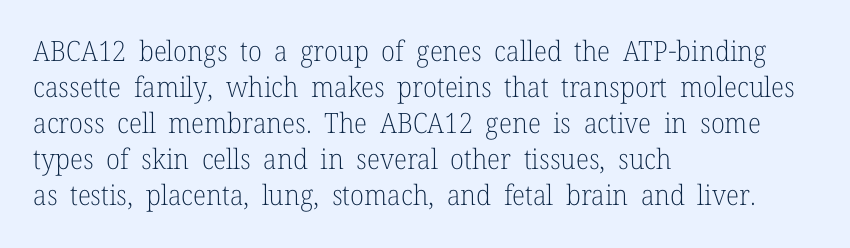
{"serif": "yes", "italic": "no", "bold": "no", "weight": "light", "width": "normal", "stroke_contrast": "low", "x_height": "medium", "monospaced": "no", "underline": "no", "align": "left", "line_spacing": "normal", "line_spacing_ratio": 1.29, "letter_spacing": "normal", "letter_spacing_em": 0.0, "glyph_px": 28}
